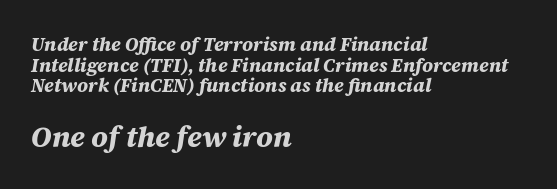
The image shows 29 px bold type, italic (leaning right); set left-aligned, tight line spacing (1.09x), normal letter spacing, not underlined; the second (bottom) block is 1.53x larger; medium stroke contrast and a large x-height.
